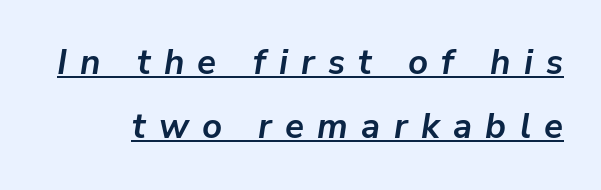
The image shows 35 px semibold type, italic (leaning right); set line spacing 1.83x, unusually wide letter spacing (+0.38 em), underlined; low stroke contrast and a medium x-height.
